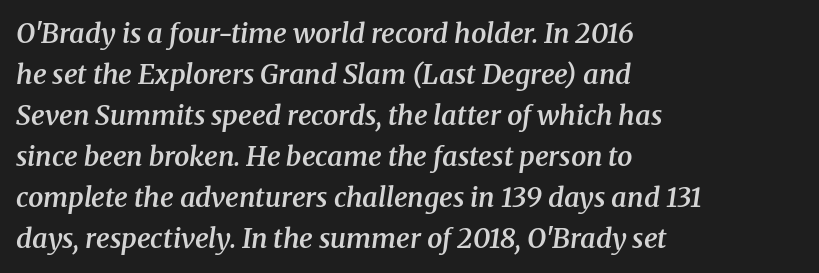
Q: Is the text bold? A: Semi-bold.
Q: Is the text italic (slanted)? A: Yes, it leans right by about 8 degrees.
Q: Is the text underlined? A: No.
Q: How is the paragraph aligned? A: Left-aligned.
Q: Is the spacing between letters normal or unusually wide? A: Normal.
Q: Is the spacing between lines tight, normal or loose? A: Normal.
